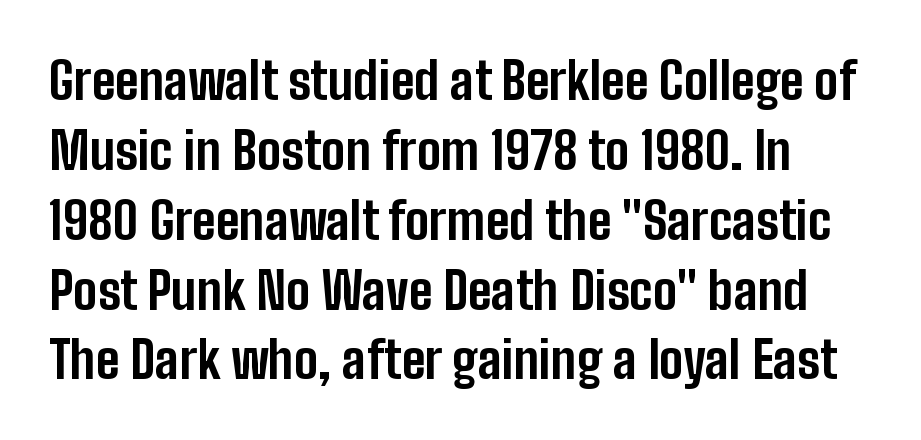
Q: Is the text bold? A: Yes.
Q: Is the text italic (slanted)? A: No, it is upright.
Q: Is the typeface a serif or a sans-serif typeface? A: Sans-serif.
Q: Is the text underlined? A: No.
Q: Is the spacing between letters normal or unusually wide? A: Normal.
Q: Is the spacing between lines tight, normal or loose? A: Normal.
Q: Width (condensed, normal, or wide)? A: Condensed.
Q: Stroke contrast? A: Low.
Q: x-height? A: Medium.
Q: Monospaced? A: No.
